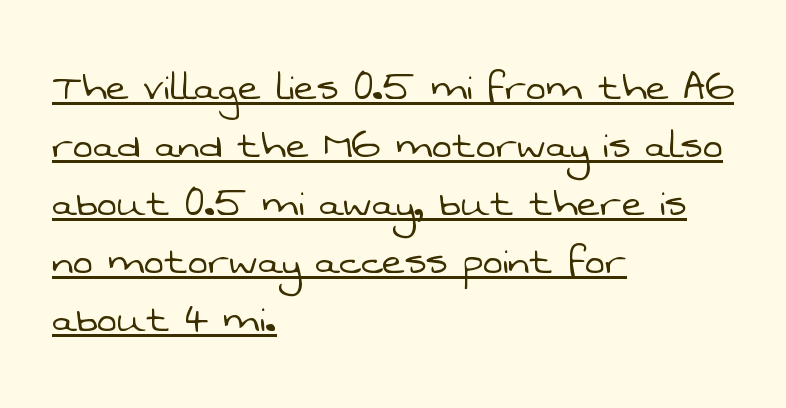
The image shows 48 px light sans-serif type; set left-aligned, line spacing 1.21x, normal letter spacing, underlined; low stroke contrast and a medium x-height.
